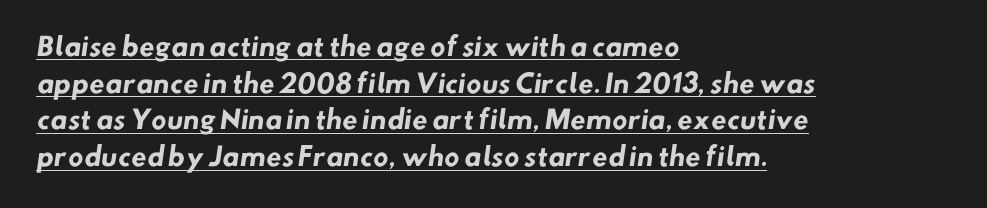
{"bold": "yes", "underline": "yes", "align": "left", "line_spacing": "normal", "line_spacing_ratio": 1.47, "letter_spacing": "normal", "letter_spacing_em": 0.0, "glyph_px": 25}
